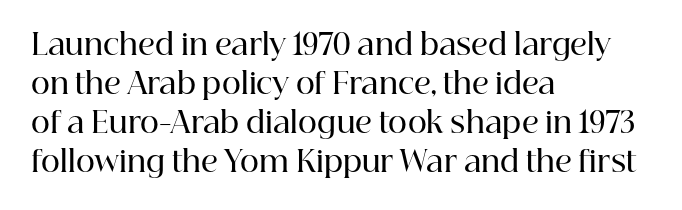
Each row of text sits above clean, open space. In terms of letterform style, serifs are clearly present. This is moderately heavy type, rendered in semibold. A normal amount of white space separates one row of letters from the next. Spacing verdict: proportional, widths tailored to each character. Is there any slant? The stems are plumb.
